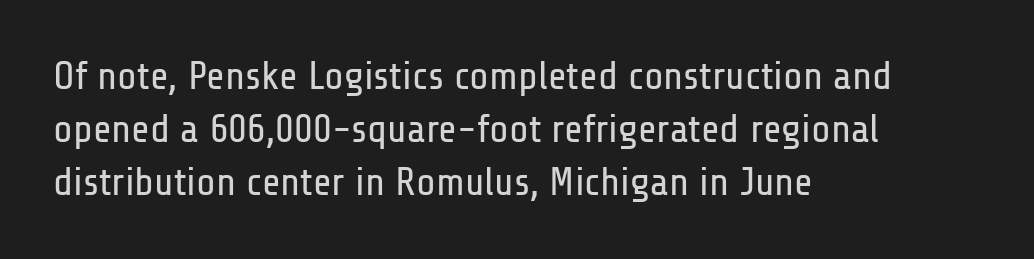
Q: Is the text bold? A: No.
Q: Is the text italic (slanted)? A: No, it is upright.
Q: Is the typeface a serif or a sans-serif typeface? A: Sans-serif.
Q: Is the text underlined? A: No.
Q: How is the paragraph aligned? A: Left-aligned.
Q: Is the spacing between letters normal or unusually wide? A: Normal.
Q: Is the spacing between lines tight, normal or loose? A: Normal.
Q: Width (condensed, normal, or wide)? A: Condensed.
Q: Stroke contrast? A: Low.
Q: x-height? A: Medium.
Q: Monospaced? A: No.
